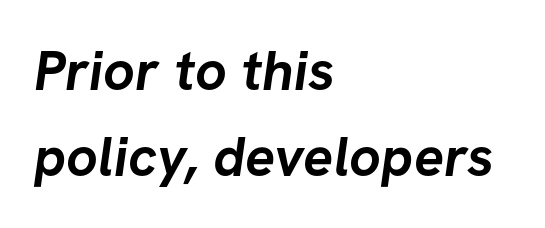
Q: Is the text bold? A: Yes.
Q: Is the typeface a serif or a sans-serif typeface? A: Sans-serif.
Q: Is the text underlined? A: No.
Q: How is the paragraph aligned? A: Left-aligned.
Q: Is the spacing between letters normal or unusually wide? A: Normal.
Q: Is the spacing between lines tight, normal or loose? A: Normal.
Q: Width (condensed, normal, or wide)? A: Normal.
Q: Stroke contrast? A: Low.
Q: x-height? A: Medium.
Q: Monospaced? A: No.
